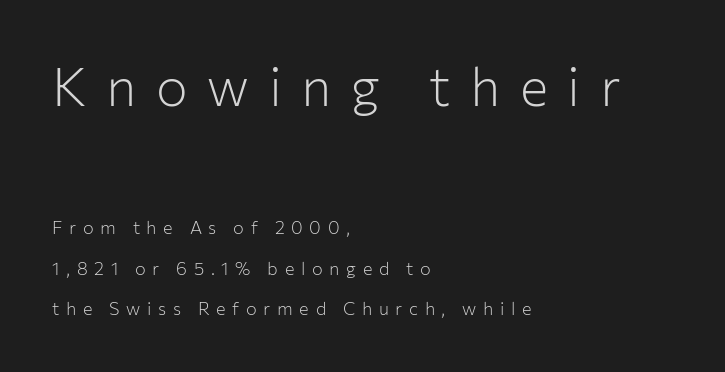
Q: Is the text bold? A: No.
Q: Is the text italic (slanted)? A: No, it is upright.
Q: Is the typeface a serif or a sans-serif typeface? A: Sans-serif.
Q: Is the text underlined? A: No.
Q: How is the paragraph aligned? A: Left-aligned.
Q: Is the spacing between letters normal or unusually wide? A: Unusually wide.
Q: Is the spacing between lines tight, normal or loose? A: Loose.
Q: Which block of text is set in a larger size, the first (top) or the second (bottom)? A: The first (top) one.
Q: Width (condensed, normal, or wide)? A: Normal.
Q: Stroke contrast? A: Low.
Q: x-height? A: Medium.
Q: Monospaced? A: No.
